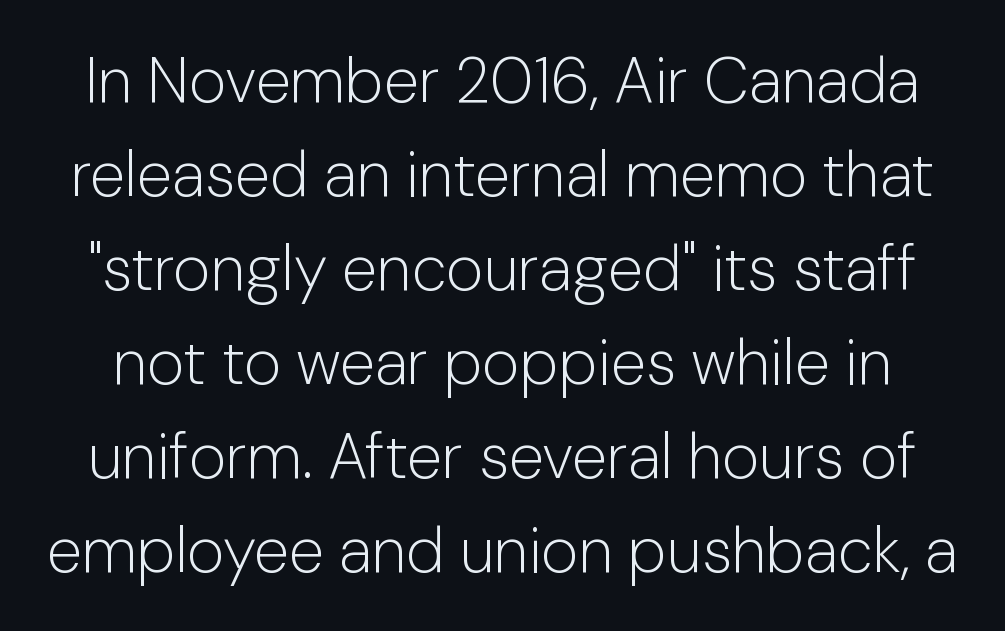
{"serif": "no", "italic": "no", "bold": "no", "weight": "light", "width": "normal", "stroke_contrast": "low", "x_height": "medium", "monospaced": "no", "underline": "no", "line_spacing": "normal", "line_spacing_ratio": 1.47, "letter_spacing": "normal", "letter_spacing_em": 0.0, "glyph_px": 64}
